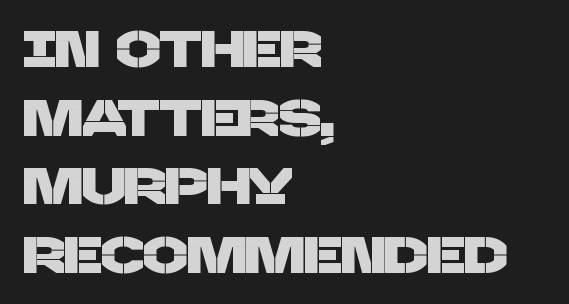
Q: Is the typeface a serif or a sans-serif typeface? A: Sans-serif.
Q: Is the text underlined? A: No.
Q: How is the paragraph aligned? A: Left-aligned.
Q: Is the spacing between letters normal or unusually wide? A: Normal.
Q: Is the spacing between lines tight, normal or loose? A: Normal.
Q: Width (condensed, normal, or wide)? A: Normal.
Q: Stroke contrast? A: Low.
Q: x-height? A: Large.
Q: Monospaced? A: No.
